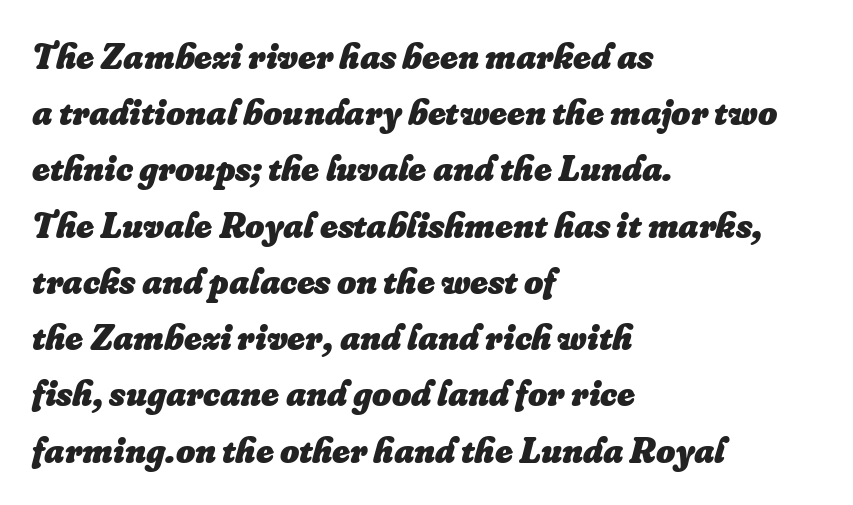
Words appear dense and cohesive because spacing is normal. This block has exactly the height ordinary leading produces. The passage shown is emphatically bold. You could not count columns in this text — the font is proportionally spaced. Rule under the text: the space is simply empty.
